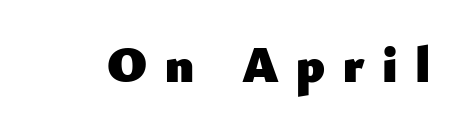
The image shows 51 px heavy sans-serif type, upright; set unusually wide letter spacing (+0.34 em), not underlined; low stroke contrast and a small x-height.
